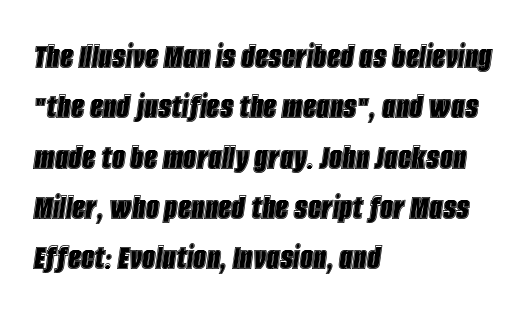
Spacing verdict: proportional, widths tailored to each character. Default kerning and tracking; the words read as compact shapes. Unmarked baselines from the first word to the last. These lines are set flush left with a ragged right edge. The glyphs look as if they've been sheared to an angle.
